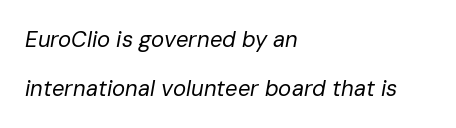
The image shows 22 px text type, italic (leaning right); set left-aligned, loose line spacing (2.22x), normal letter spacing, not underlined.
